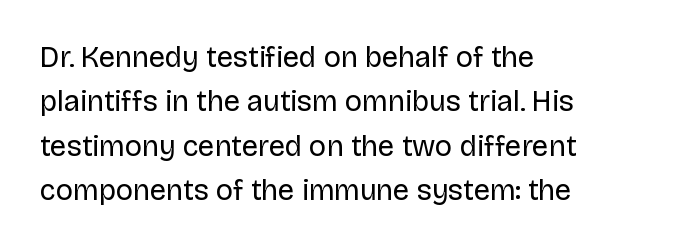
The image shows 29 px regular-weight sans-serif type, upright; set left-aligned, normal line spacing (1.53x), normal letter spacing, not underlined; low stroke contrast and a large x-height.
